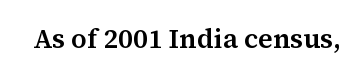
{"italic": "no", "underline": "no", "letter_spacing": "normal", "letter_spacing_em": 0.0, "glyph_px": 27}
